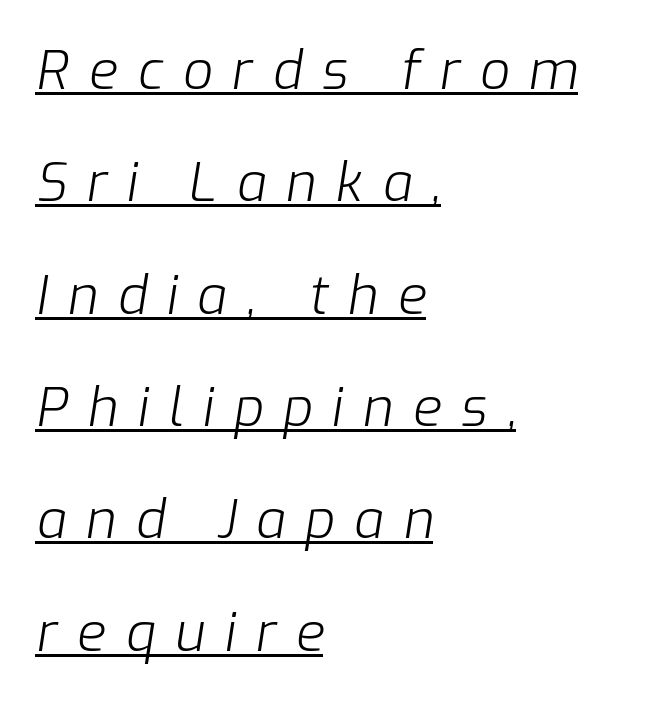
The image shows 53 px light type, italic (leaning right); set left-aligned, loose line spacing (2.12x), unusually wide letter spacing (+0.37 em), underlined; low stroke contrast and a medium x-height.
